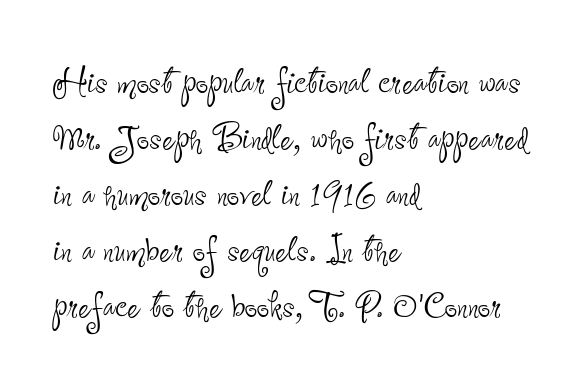
{"serif": "no", "bold": "no", "weight": "thin", "width": "condensed", "stroke_contrast": "low", "x_height": "small", "monospaced": "no", "underline": "no", "align": "left", "line_spacing": "normal", "line_spacing_ratio": 1.27, "letter_spacing": "normal", "letter_spacing_em": 0.0, "glyph_px": 44}
